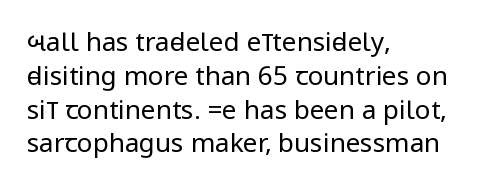
{"italic": "no", "bold": "no", "underline": "no", "align": "left", "line_spacing": "normal", "line_spacing_ratio": 1.3, "letter_spacing": "normal", "letter_spacing_em": 0.0, "glyph_px": 26}
